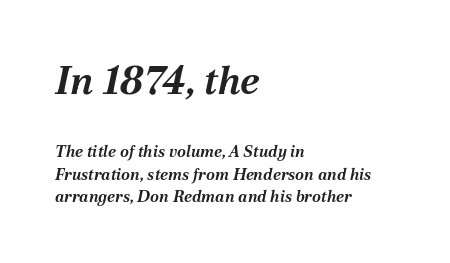
{"italic": "yes", "lean": "right", "slant_degrees": 12, "bold": "yes", "weight": "bold", "width": "normal", "stroke_contrast": "medium", "x_height": "medium", "monospaced": "no", "underline": "no", "align": "left", "line_spacing": "normal", "line_spacing_ratio": 1.41, "letter_spacing": "normal", "letter_spacing_em": 0.0, "larger_block": "first", "size_ratio": 2.44, "glyph_px": 39}
